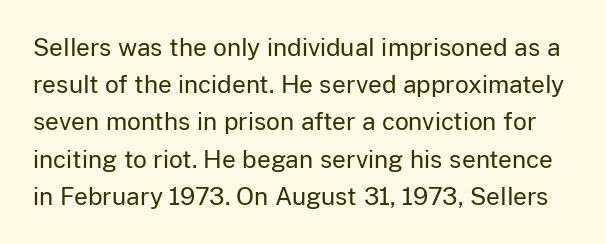
{"italic": "no", "bold": "no", "underline": "no", "line_spacing": "normal", "line_spacing_ratio": 1.55, "letter_spacing": "normal", "letter_spacing_em": 0.0, "glyph_px": 24}
